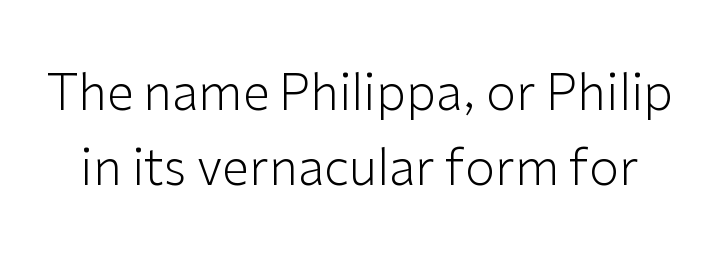
Q: Is the text bold? A: No.
Q: Is the text italic (slanted)? A: No, it is upright.
Q: Is the typeface a serif or a sans-serif typeface? A: Sans-serif.
Q: Is the text underlined? A: No.
Q: Is the spacing between letters normal or unusually wide? A: Normal.
Q: Is the spacing between lines tight, normal or loose? A: Normal.
Q: Width (condensed, normal, or wide)? A: Normal.
Q: Stroke contrast? A: Low.
Q: x-height? A: Medium.
Q: Monospaced? A: No.
